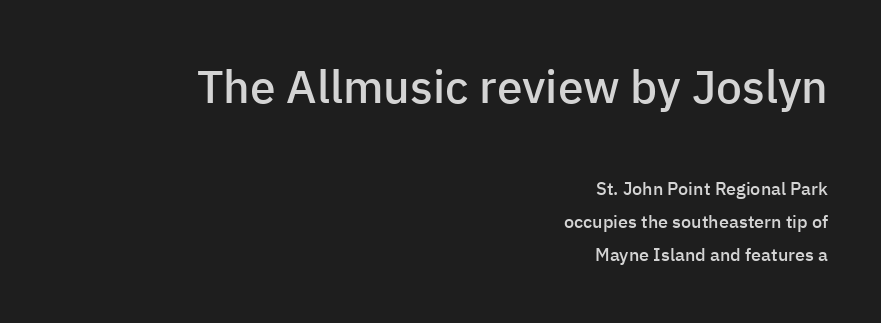
Typographically, this falls in the sans-serif category. What stands out about the letter spacing? Nothing — it is the standard amount. Notice the strokes are somewhat thickened but not fully heavy: this is a semibold. Spacing verdict: proportional, widths tailored to each character.
